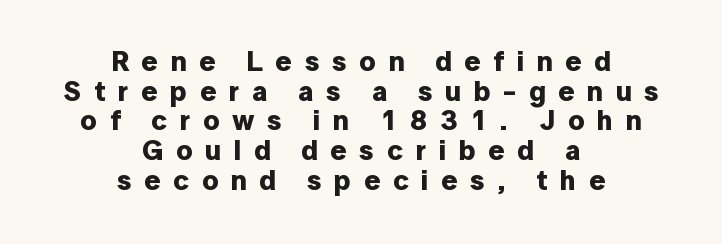
Rows of type sit shoulder to shoulder in the vertical direction. Does the copy run flush right? No — it is centered line by line. Here the glyphs are tracked loosely, breaking word shapes into spaced letters. Every stem runs plumb, perpendicular to the baseline. The designer went with a sans here, leaving each stem footless.
